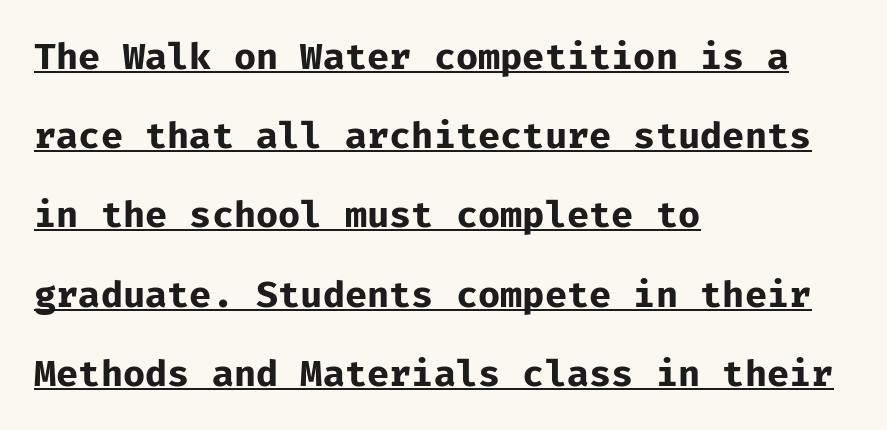
The image shows 37 px bold sans-serif type, upright, monospaced; set left-aligned, loose line spacing (2.14x), normal letter spacing, underlined; low stroke contrast and a medium x-height.
